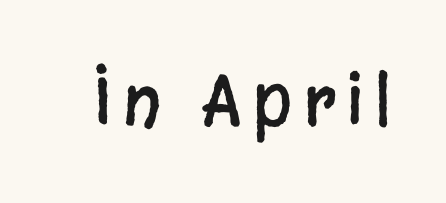
The image shows 69 px condensed sans-serif type, upright; set not underlined; low stroke contrast and a large x-height.
